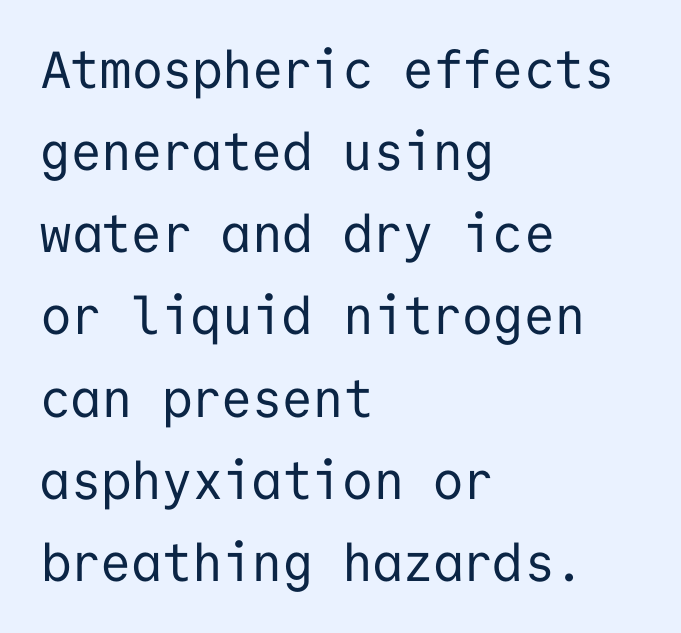
The image shows 52 px regular-weight sans-serif type, upright, monospaced; set left-aligned, normal line spacing (1.58x), normal letter spacing, not underlined; low stroke contrast and a medium x-height.
